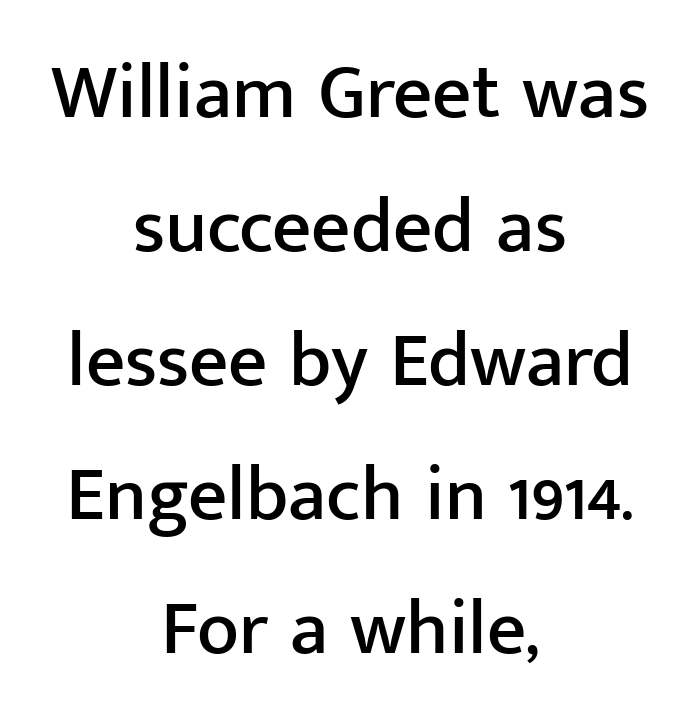
This rendering features lettering with no underline. Each letter keeps its own natural width here, so spacing adapts to shape. The letters stand upright; this is a roman face. Look at the tracking — it's just the regular setting, nothing added.
